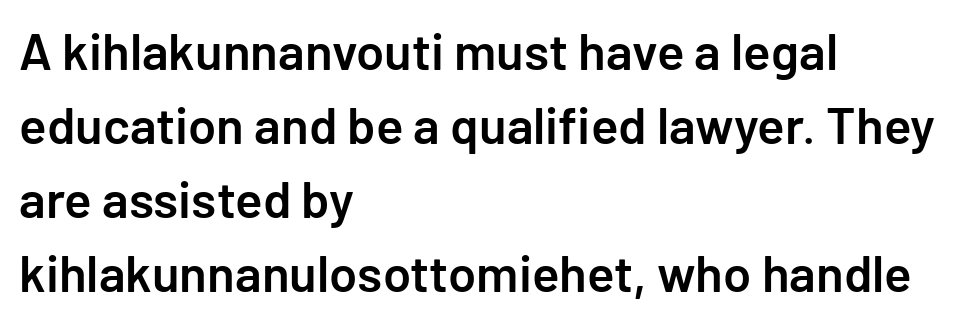
The image shows 51 px semibold sans-serif type, upright; set left-aligned, normal line spacing (1.45x), normal letter spacing, not underlined; low stroke contrast and a medium x-height.
